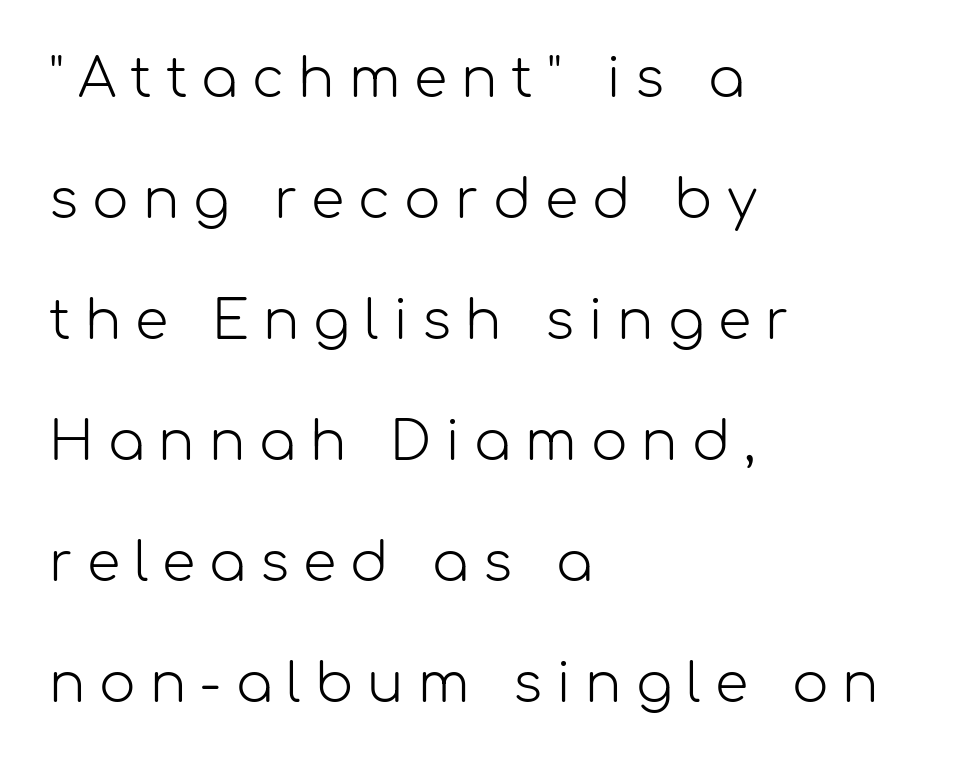
The image shows 54 px light sans-serif type, upright; set left-aligned, loose line spacing (2.24x), unusually wide letter spacing (+0.26 em), not underlined; low stroke contrast and a medium x-height.
